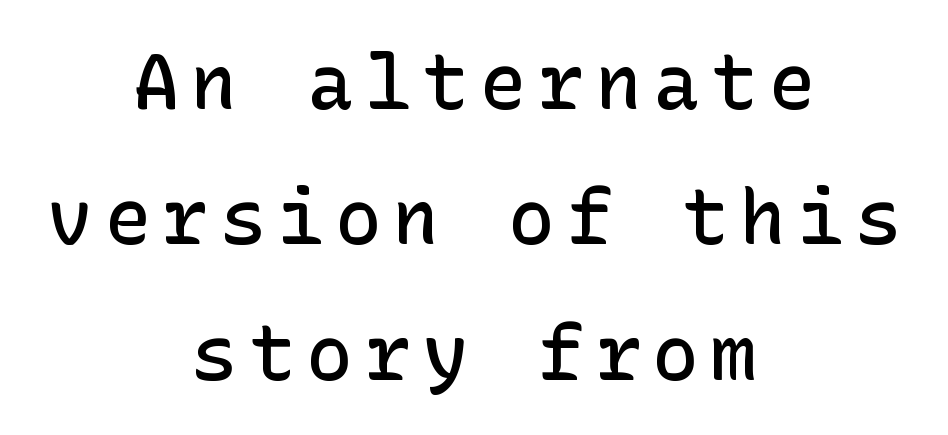
{"serif": "no", "italic": "no", "bold": "semi", "weight": "semibold", "width": "normal", "stroke_contrast": "low", "x_height": "medium", "underline": "no", "align": "center", "line_spacing_ratio": 1.78, "glyph_px": 76}
